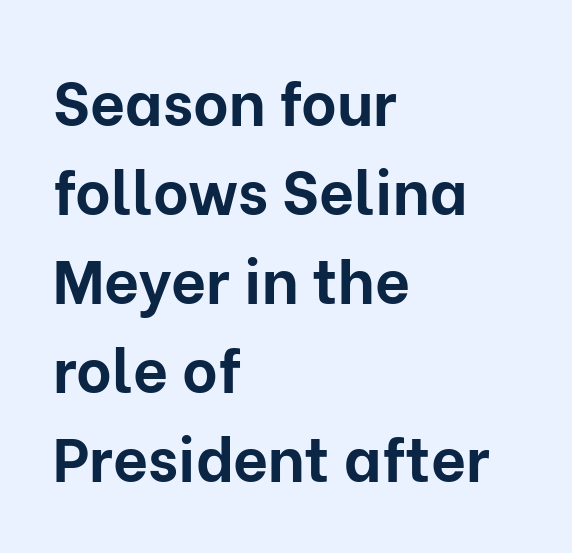
Q: Is the text bold? A: Yes.
Q: Is the text italic (slanted)? A: No, it is upright.
Q: Is the typeface a serif or a sans-serif typeface? A: Sans-serif.
Q: Is the text underlined? A: No.
Q: How is the paragraph aligned? A: Left-aligned.
Q: Is the spacing between letters normal or unusually wide? A: Normal.
Q: Is the spacing between lines tight, normal or loose? A: Normal.
Q: Width (condensed, normal, or wide)? A: Normal.
Q: Stroke contrast? A: Low.
Q: x-height? A: Medium.
Q: Monospaced? A: No.
